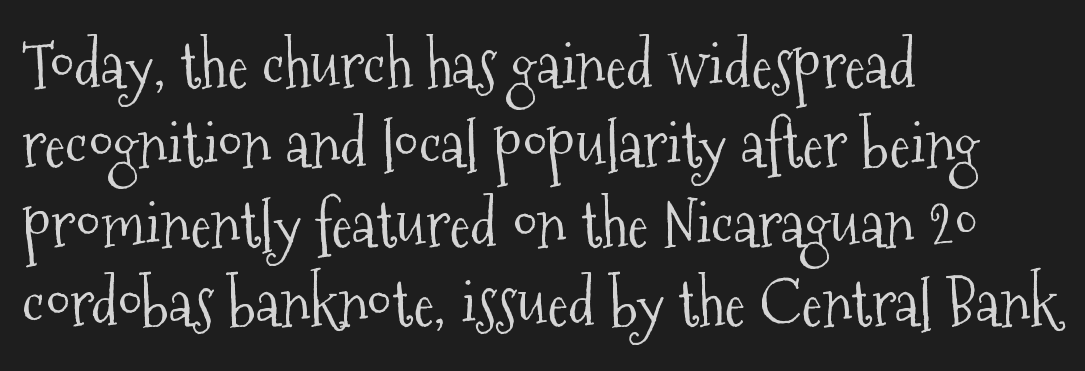
The image shows 63 px light, condensed serif type, upright; set left-aligned, normal line spacing (1.26x), normal letter spacing, not underlined; medium stroke contrast and a medium x-height.
